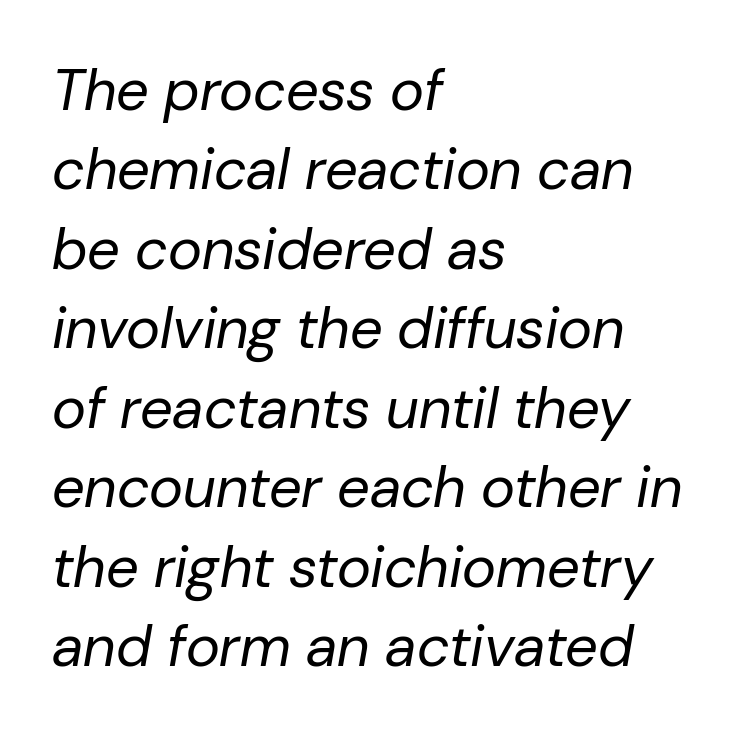
Q: Is the text bold? A: No.
Q: Is the text italic (slanted)? A: Yes, it leans right by about 10 degrees.
Q: Is the text underlined? A: No.
Q: How is the paragraph aligned? A: Left-aligned.
Q: Is the spacing between letters normal or unusually wide? A: Normal.
Q: Is the spacing between lines tight, normal or loose? A: Normal.
Q: Width (condensed, normal, or wide)? A: Normal.
Q: Stroke contrast? A: Low.
Q: x-height? A: Medium.
Q: Monospaced? A: No.
